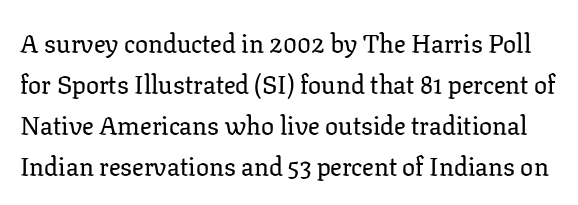
The image shows 26 px text type, upright; set normal line spacing (1.58x), normal letter spacing, not underlined.
